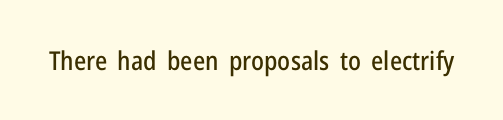
Is there any slant? The stems are plumb. Descenders are the only things crossing below the line. The line texture is even and compact thanks to regular tracking.
